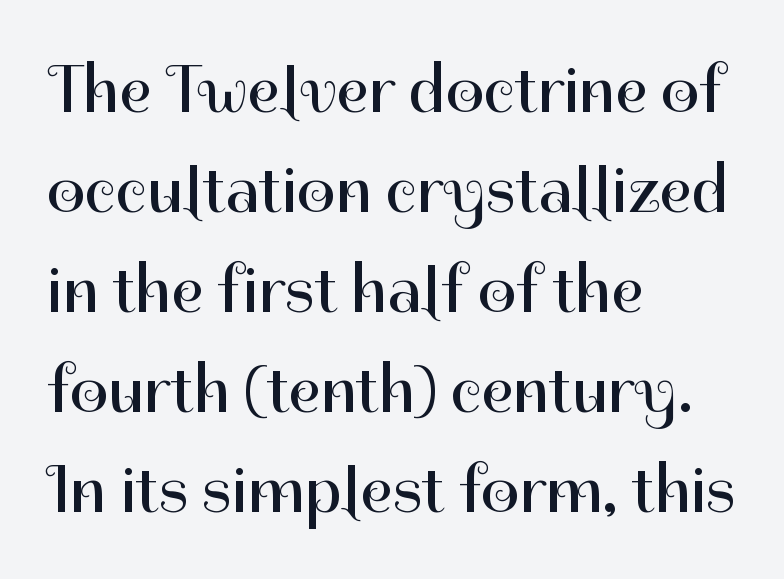
The image shows 68 px regular-weight sans-serif type, upright; set left-aligned, normal line spacing (1.47x), normal letter spacing, not underlined; high stroke contrast and a medium x-height.
